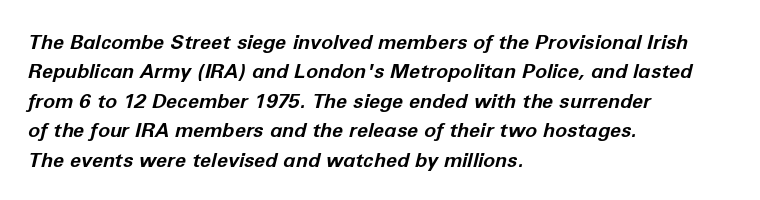
Style check: oblique. If you drew a ruler down the left edge, every line would touch it. Caption: standard tracking, unaltered. Summary of weight: heavy, a full bold. Summary of vertical rhythm: regular, with standard interline spacing.
